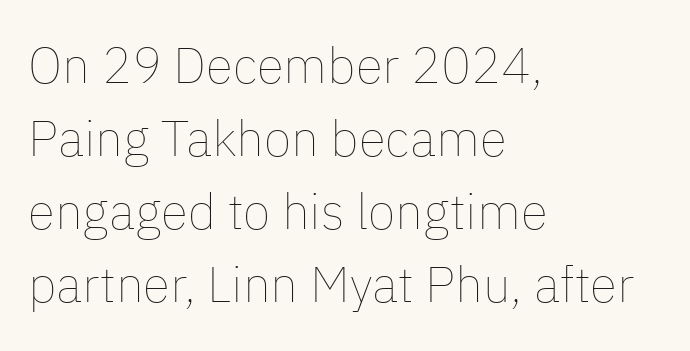
{"italic": "no", "bold": "no", "weight": "thin", "width": "normal", "stroke_contrast": "low", "x_height": "medium", "monospaced": "no", "underline": "no", "align": "left", "line_spacing": "normal", "line_spacing_ratio": 1.46, "letter_spacing": "normal", "letter_spacing_em": 0.0, "glyph_px": 50}
